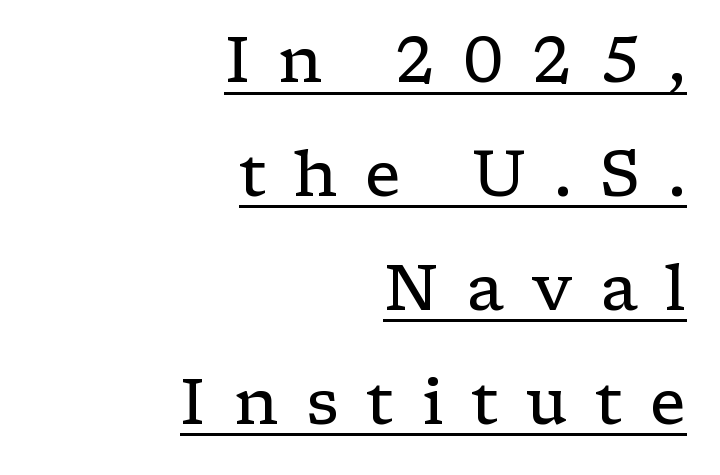
Q: Is the text bold? A: No.
Q: Is the text italic (slanted)? A: No, it is upright.
Q: Is the typeface a serif or a sans-serif typeface? A: Serif.
Q: Is the text underlined? A: Yes.
Q: How is the paragraph aligned? A: Right-aligned.
Q: Is the spacing between letters normal or unusually wide? A: Unusually wide.
Q: Width (condensed, normal, or wide)? A: Wide.
Q: Stroke contrast? A: Low.
Q: x-height? A: Medium.
Q: Monospaced? A: No.
